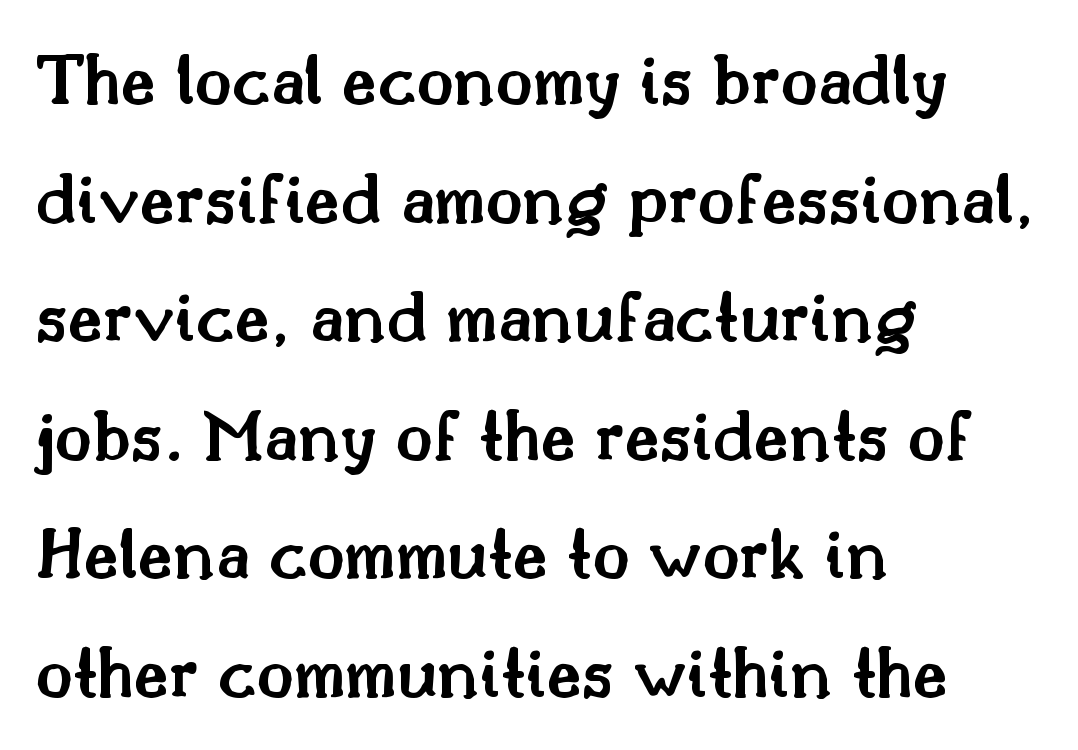
{"serif": "yes", "italic": "no", "bold": "semi", "weight": "semibold", "width": "normal", "stroke_contrast": "medium", "x_height": "small", "monospaced": "no", "underline": "no", "align": "left", "line_spacing": "normal", "line_spacing_ratio": 1.56, "letter_spacing": "normal", "letter_spacing_em": 0.0, "glyph_px": 76}
